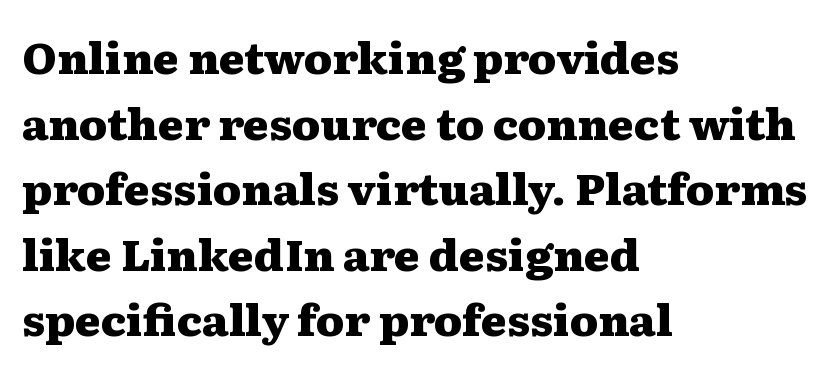
{"serif": "yes", "italic": "no", "bold": "yes", "weight": "heavy", "width": "wide", "stroke_contrast": "medium", "x_height": "medium", "monospaced": "no", "underline": "no", "align": "left", "line_spacing": "normal", "line_spacing_ratio": 1.49, "letter_spacing": "normal", "letter_spacing_em": 0.0, "glyph_px": 44}
